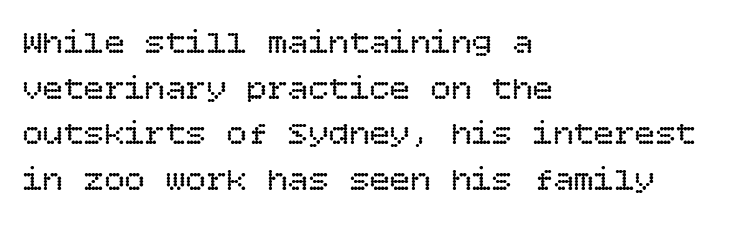
Q: Is the text bold? A: No.
Q: Is the text italic (slanted)? A: No, it is upright.
Q: Is the text underlined? A: No.
Q: How is the paragraph aligned? A: Left-aligned.
Q: Is the spacing between letters normal or unusually wide? A: Normal.
Q: Is the spacing between lines tight, normal or loose? A: Normal.
Q: Width (condensed, normal, or wide)? A: Normal.
Q: Stroke contrast? A: Low.
Q: x-height? A: Large.
